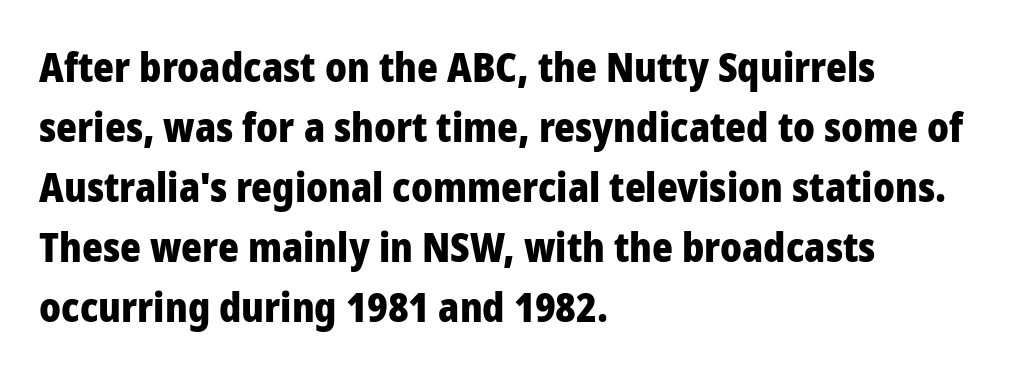
I'd call this a sans setting — the letters go barefoot. Clear beneath every line of the passage. Reading down the block, your eye returns to a fixed left position each line. Spacing verdict: proportional, widths tailored to each character. These lines were composed using upright roman letters.
